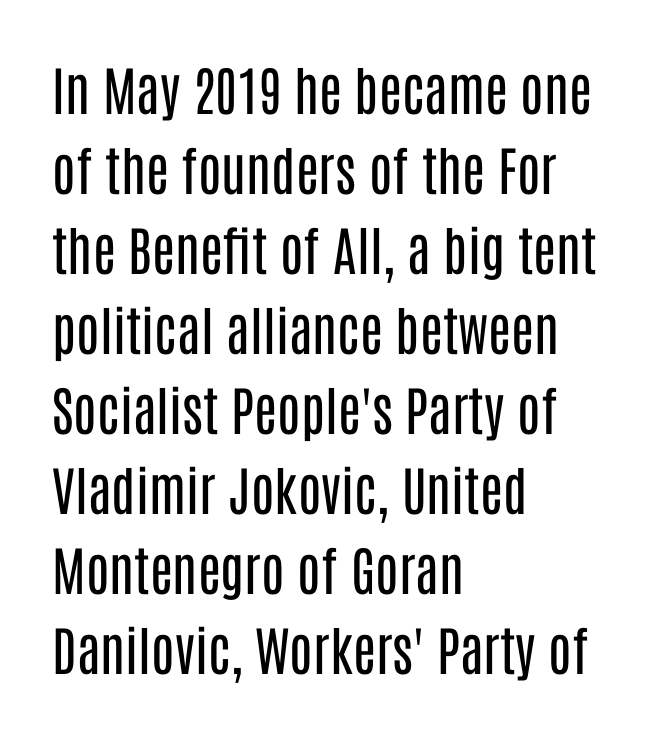
Q: Is the text bold? A: No.
Q: Is the text italic (slanted)? A: No, it is upright.
Q: Is the typeface a serif or a sans-serif typeface? A: Sans-serif.
Q: Is the text underlined? A: No.
Q: How is the paragraph aligned? A: Left-aligned.
Q: Is the spacing between letters normal or unusually wide? A: Normal.
Q: Is the spacing between lines tight, normal or loose? A: Normal.
Q: Width (condensed, normal, or wide)? A: Condensed.
Q: Stroke contrast? A: Low.
Q: x-height? A: Large.
Q: Monospaced? A: No.
